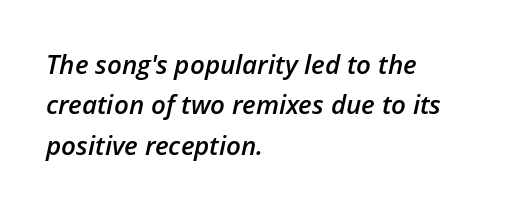
The image shows 26 px text type, italic (leaning right); set left-aligned, normal line spacing (1.55x), normal letter spacing, not underlined.
